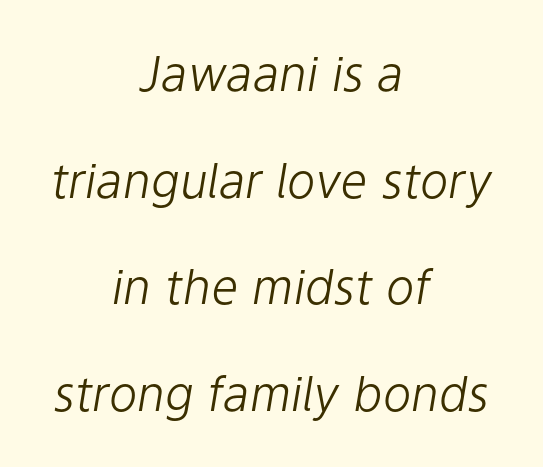
Q: Is the text bold? A: No.
Q: Is the text italic (slanted)? A: Yes, it leans right by about 9 degrees.
Q: Is the text underlined? A: No.
Q: How is the paragraph aligned? A: Centered.
Q: Is the spacing between letters normal or unusually wide? A: Normal.
Q: Is the spacing between lines tight, normal or loose? A: Loose.
Q: Width (condensed, normal, or wide)? A: Normal.
Q: Stroke contrast? A: Low.
Q: x-height? A: Medium.
Q: Monospaced? A: No.
